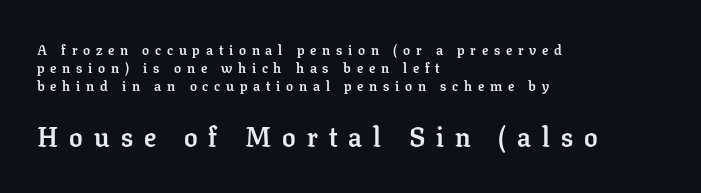
Q: Is the text bold? A: Yes.
Q: Is the text italic (slanted)? A: No, it is upright.
Q: Is the text underlined? A: No.
Q: How is the paragraph aligned? A: Left-aligned.
Q: Is the spacing between letters normal or unusually wide? A: Unusually wide.
Q: Is the spacing between lines tight, normal or loose? A: Normal.
Q: Which block of text is set in a larger size, the first (top) or the second (bottom)? A: The second (bottom) one.
